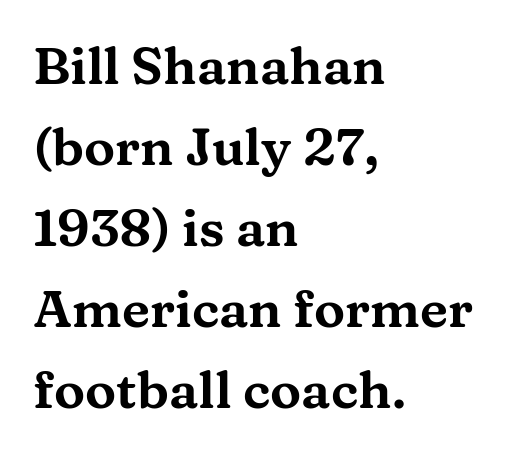
{"serif": "yes", "italic": "no", "width": "wide", "stroke_contrast": "medium", "x_height": "medium", "monospaced": "no", "underline": "no", "align": "left", "line_spacing": "normal", "line_spacing_ratio": 1.56, "letter_spacing": "normal", "letter_spacing_em": 0.0, "glyph_px": 52}
